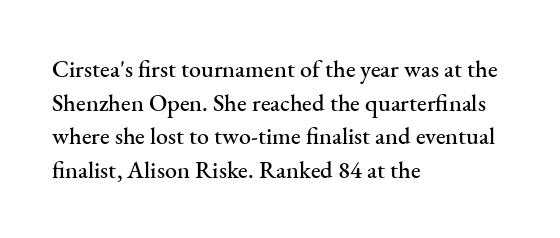
The image shows 24 px text type, upright; set left-aligned, normal line spacing (1.4x), normal letter spacing, not underlined.
